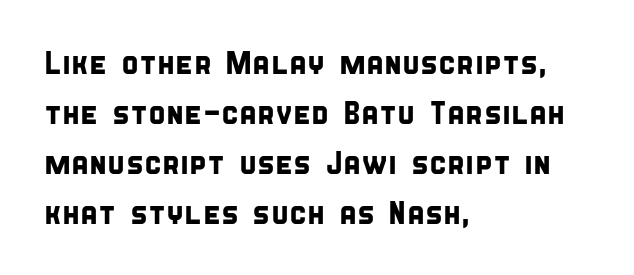
The face used here is proportionally spaced, like ordinary book or web type. Each line starts at the same left margin while the right side varies. This sample uses plain, unmodified letter spacing. Compared with typical paragraphs, the rows here are spaced about the same. A typesetter would label this face a sans. Check the space under the baseline: it is left empty.
